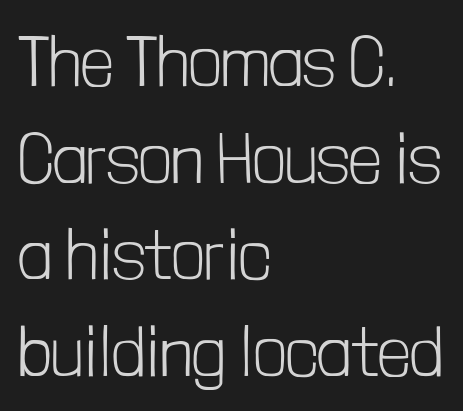
Q: Is the text bold? A: No.
Q: Is the text italic (slanted)? A: No, it is upright.
Q: Is the typeface a serif or a sans-serif typeface? A: Sans-serif.
Q: Is the text underlined? A: No.
Q: How is the paragraph aligned? A: Left-aligned.
Q: Is the spacing between letters normal or unusually wide? A: Normal.
Q: Is the spacing between lines tight, normal or loose? A: Normal.
Q: Width (condensed, normal, or wide)? A: Condensed.
Q: Stroke contrast? A: Low.
Q: x-height? A: Medium.
Q: Monospaced? A: No.
